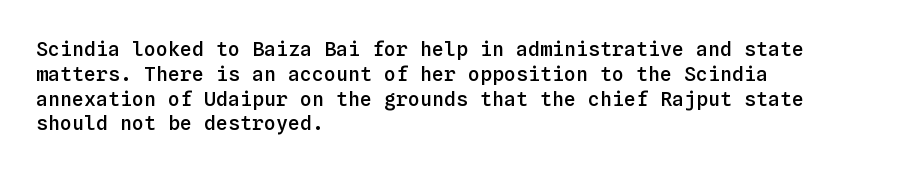
Where is the straight margin? On the left. These words are printed semibold, heavier than regular yet not bold. Designer's note — italics off, roman on. The space beneath each line is pristine and unruled. Words appear dense and cohesive because spacing is normal.
